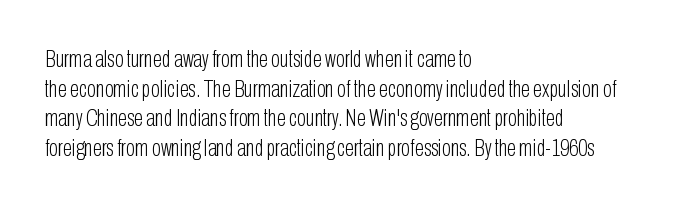
The image shows 24 px text type, upright; set left-aligned, line spacing 1.23x, normal letter spacing, not underlined.
